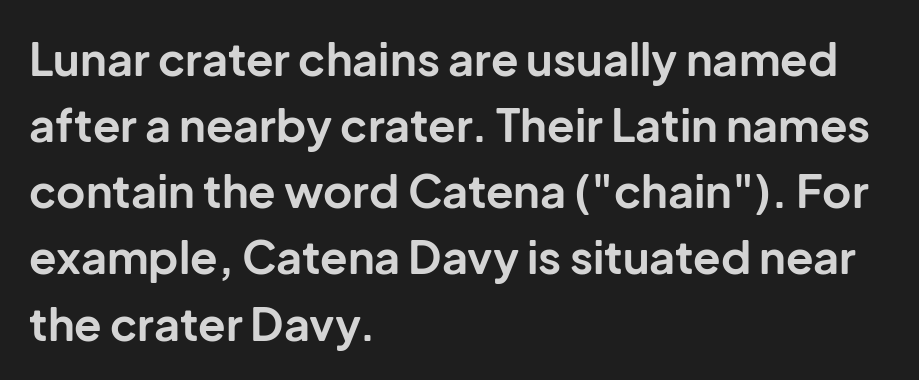
The image shows 45 px bold sans-serif type, upright; set left-aligned, normal line spacing (1.47x), normal letter spacing, not underlined; low stroke contrast and a medium x-height.
